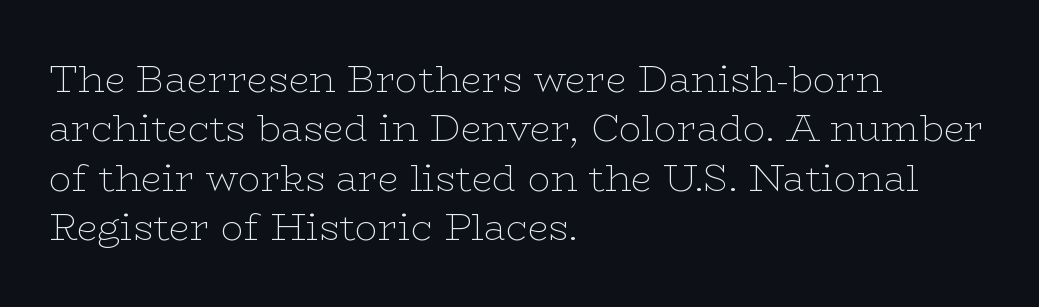
The image shows 38 px thin, wide serif type, upright; set left-aligned, normal line spacing (1.3x), normal letter spacing, not underlined; low stroke contrast and a medium x-height.
